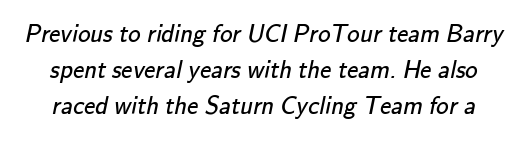
Q: Is the text bold? A: No.
Q: Is the text underlined? A: No.
Q: Is the spacing between letters normal or unusually wide? A: Normal.
Q: Is the spacing between lines tight, normal or loose? A: Normal.
